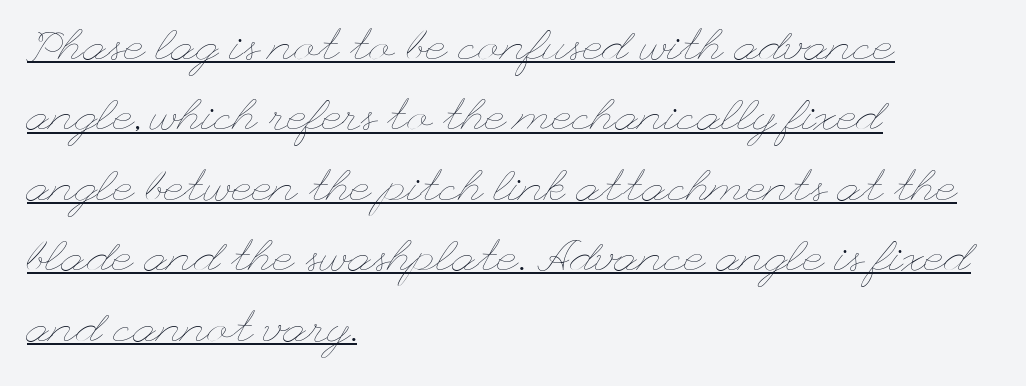
{"bold": "no", "weight": "thin", "width": "wide", "stroke_contrast": "low", "x_height": "small", "underline": "yes", "align": "left", "line_spacing": "normal", "line_spacing_ratio": 1.6, "letter_spacing": "normal", "letter_spacing_em": 0.0, "glyph_px": 44}
